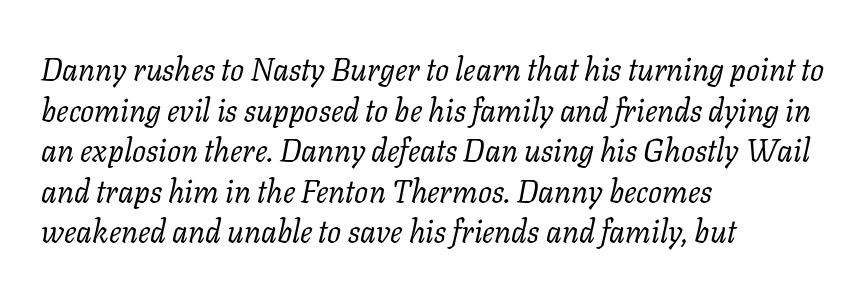
{"serif": "yes", "italic": "yes", "lean": "right", "slant_degrees": 11, "bold": "no", "weight": "regular", "width": "normal", "stroke_contrast": "low", "x_height": "medium", "monospaced": "no", "underline": "no", "align": "left", "line_spacing": "normal", "line_spacing_ratio": 1.31, "letter_spacing": "normal", "letter_spacing_em": 0.0, "glyph_px": 31}
